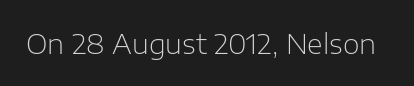
Has an underline been added? It has not. The type is set solid horizontally, with unmodified tracking. The characters are drawn with everyday or finer stroke widths. Every character sits straight up, as roman type does.
